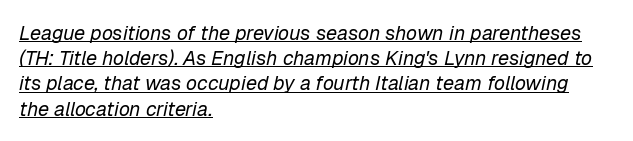
The image shows 20 px text type, italic (leaning right); set left-aligned, normal line spacing (1.26x), normal letter spacing, underlined.
